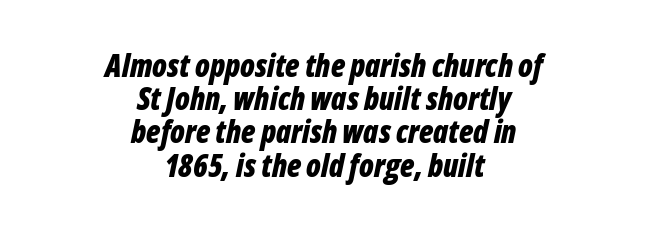
Type without underlining. Cramped leading. Strong, thick strokes mark this as bold type. Yep, that's italic — everything's leaning. Each word holds together tightly as a unit, with standard inter-letter gaps. Think of a printed novel: that variable character pitch is what you see here.
